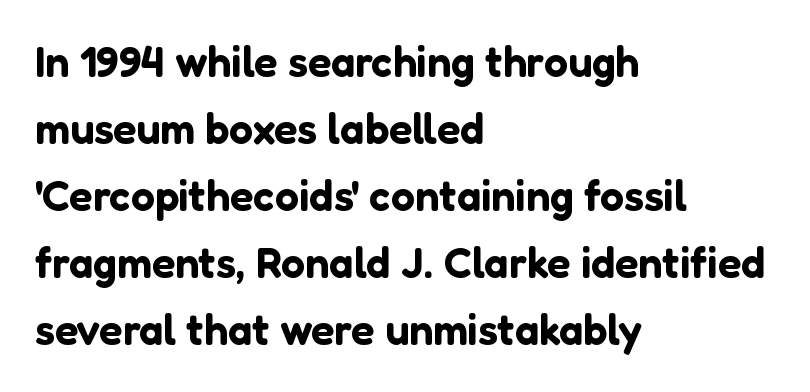
Q: Is the text italic (slanted)? A: No, it is upright.
Q: Is the typeface a serif or a sans-serif typeface? A: Sans-serif.
Q: Is the text underlined? A: No.
Q: How is the paragraph aligned? A: Left-aligned.
Q: Is the spacing between letters normal or unusually wide? A: Normal.
Q: Is the spacing between lines tight, normal or loose? A: Normal.
Q: Width (condensed, normal, or wide)? A: Normal.
Q: Stroke contrast? A: Low.
Q: x-height? A: Medium.
Q: Monospaced? A: No.
